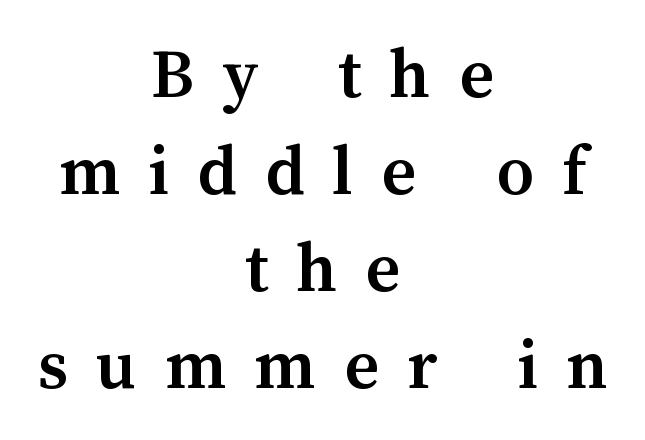
{"italic": "no", "bold": "yes", "weight": "semibold", "width": "normal", "stroke_contrast": "medium", "x_height": "medium", "monospaced": "no", "underline": "no", "align": "center", "line_spacing": "normal", "line_spacing_ratio": 1.31, "letter_spacing": "wide", "letter_spacing_em": 0.38, "glyph_px": 74}
